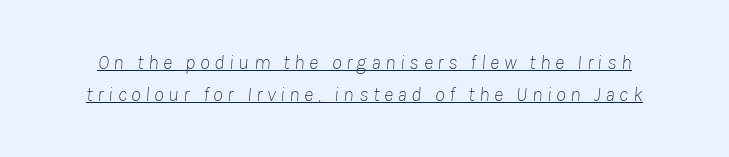
{"italic": "yes", "lean": "right", "slant_degrees": 8, "bold": "no", "underline": "yes", "line_spacing": "normal", "line_spacing_ratio": 1.59, "letter_spacing": "wide", "letter_spacing_em": 0.23, "glyph_px": 20}
